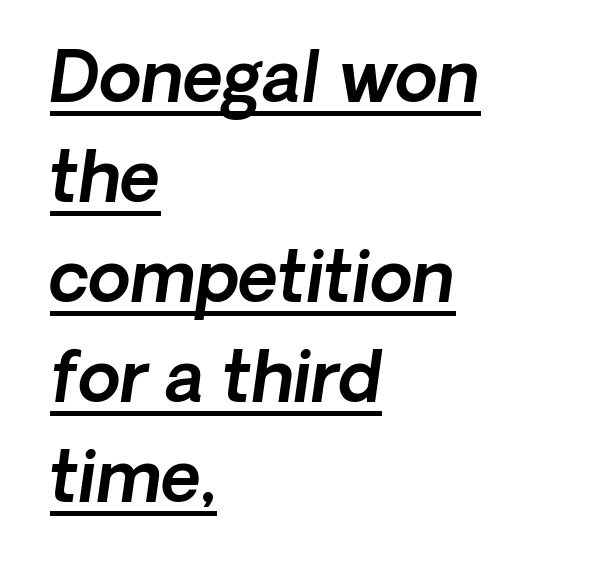
Horizontally, the lines are justified to the leading edge only. Looks like regular typesetting: each glyph gets only the width it needs. The lettering is marked with a stroke running underneath it. How are the letters spaced? Ordinarily, with no added tracking.
